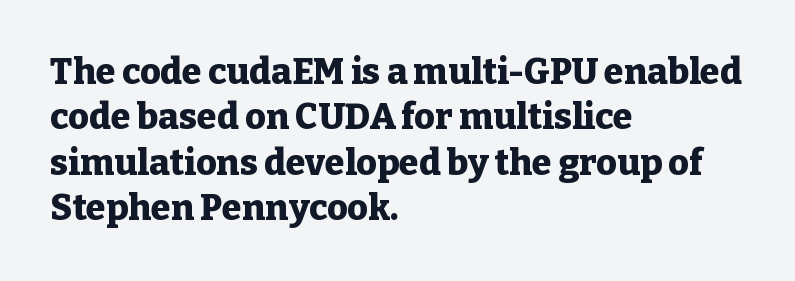
The image shows 36 px heavy serif type, upright; set left-aligned, normal line spacing (1.26x), normal letter spacing, not underlined; low stroke contrast and a medium x-height.
